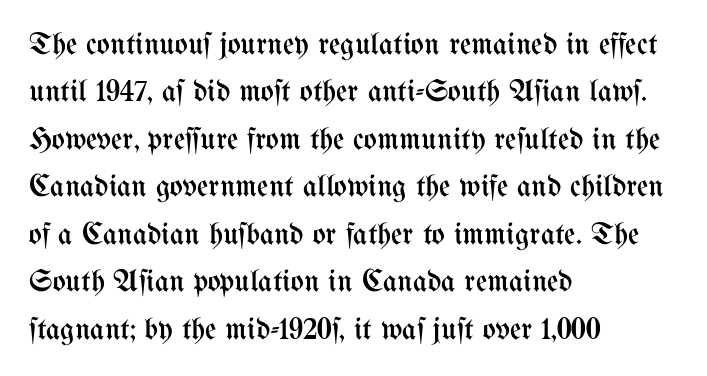
{"italic": "no", "bold": "no", "weight": "regular", "width": "condensed", "stroke_contrast": "medium", "x_height": "medium", "monospaced": "no", "underline": "no", "align": "left", "line_spacing": "normal", "line_spacing_ratio": 1.53, "letter_spacing": "normal", "letter_spacing_em": 0.0, "glyph_px": 31}
